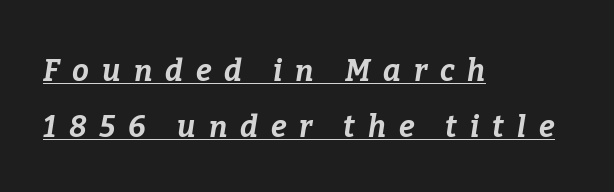
Characters are canted at an angle relative to the baseline's perpendicular. Words appear elongated and porous because spacing is wide. This sample has the flowing, uneven cadence of proportional lettering. All the whitespace from short lines collects on the right.
